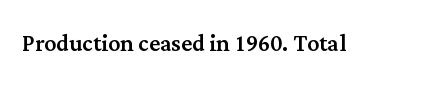
Q: Is the text italic (slanted)? A: No, it is upright.
Q: Is the typeface a serif or a sans-serif typeface? A: Serif.
Q: Is the text underlined? A: No.
Q: Is the spacing between letters normal or unusually wide? A: Normal.
Q: Width (condensed, normal, or wide)? A: Normal.
Q: Stroke contrast? A: Medium.
Q: x-height? A: Medium.
Q: Monospaced? A: No.
